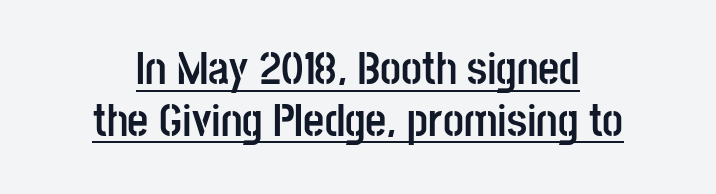
A typesetter would call this proportional, since set widths differ per character. Letterform terminals end flat and unadorned throughout the passage. In terms of weight, the rendering is a true, heavy bold. Upright lettering throughout. One glance says dense: line gaps are narrower than usual. What stands out about the letter spacing? Nothing — it is the standard amount.
